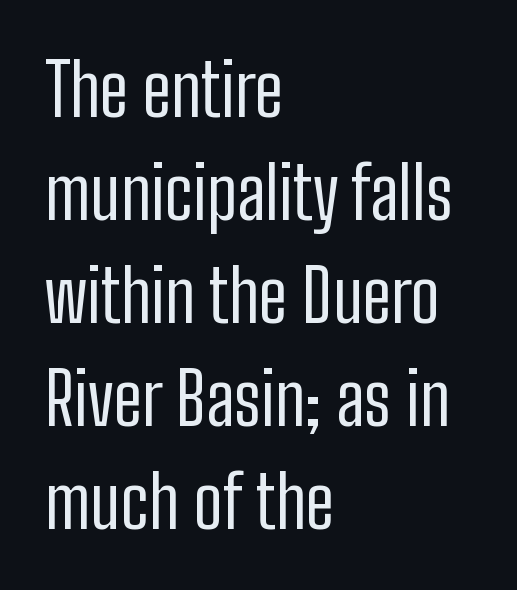
Q: Is the text bold? A: No.
Q: Is the text italic (slanted)? A: No, it is upright.
Q: Is the typeface a serif or a sans-serif typeface? A: Sans-serif.
Q: Is the text underlined? A: No.
Q: How is the paragraph aligned? A: Left-aligned.
Q: Is the spacing between letters normal or unusually wide? A: Normal.
Q: Is the spacing between lines tight, normal or loose? A: Normal.
Q: Width (condensed, normal, or wide)? A: Condensed.
Q: Stroke contrast? A: Low.
Q: x-height? A: Medium.
Q: Monospaced? A: No.
